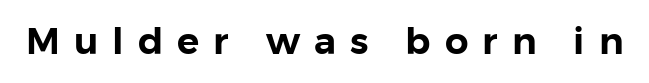
The image shows 37 px sans-serif type, upright; set unusually wide letter spacing (+0.38 em), not underlined; low stroke contrast and a medium x-height.
